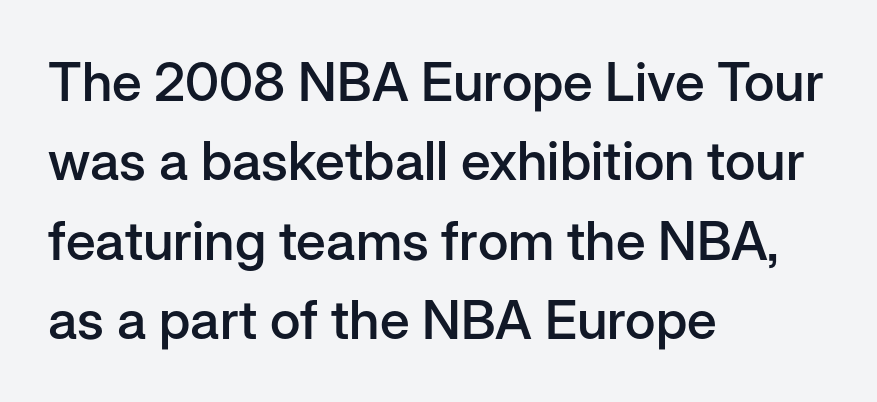
Q: Is the text bold? A: Semi-bold.
Q: Is the text italic (slanted)? A: No, it is upright.
Q: Is the typeface a serif or a sans-serif typeface? A: Sans-serif.
Q: Is the text underlined? A: No.
Q: How is the paragraph aligned? A: Left-aligned.
Q: Is the spacing between letters normal or unusually wide? A: Normal.
Q: Is the spacing between lines tight, normal or loose? A: Normal.
Q: Width (condensed, normal, or wide)? A: Normal.
Q: Stroke contrast? A: Low.
Q: x-height? A: Medium.
Q: Monospaced? A: No.
